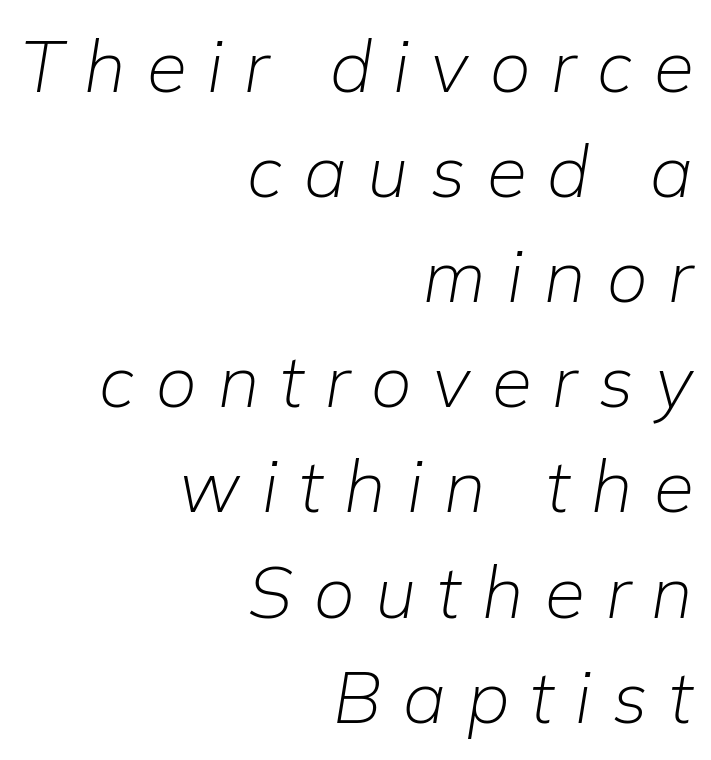
Caption: expanded tracking, letters set apart. Each line ends at the same right margin while the left side varies. The weight tops out at a normal text grade. The strip under each line holds only bare page. Spacing verdict: proportional, widths tailored to each character.
